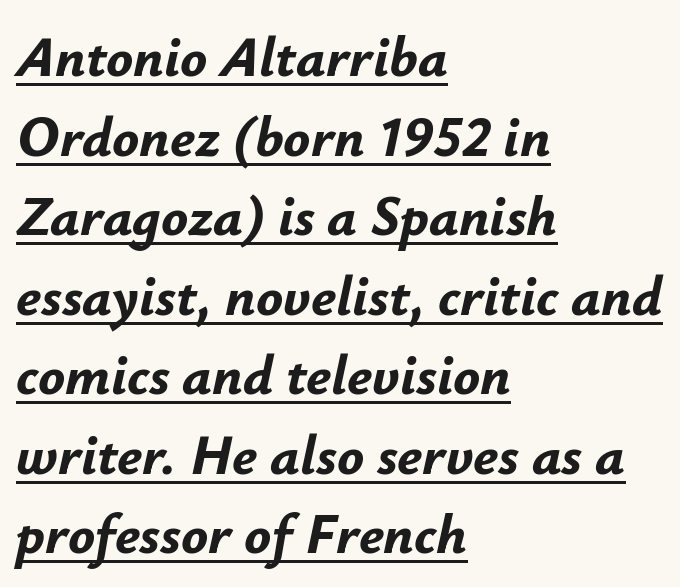
Q: Is the text bold? A: Yes.
Q: Is the text italic (slanted)? A: Yes, it leans right by about 12 degrees.
Q: Is the text underlined? A: Yes.
Q: How is the paragraph aligned? A: Left-aligned.
Q: Is the spacing between letters normal or unusually wide? A: Normal.
Q: Is the spacing between lines tight, normal or loose? A: Normal.
Q: Width (condensed, normal, or wide)? A: Normal.
Q: Stroke contrast? A: Low.
Q: x-height? A: Small.
Q: Monospaced? A: No.
